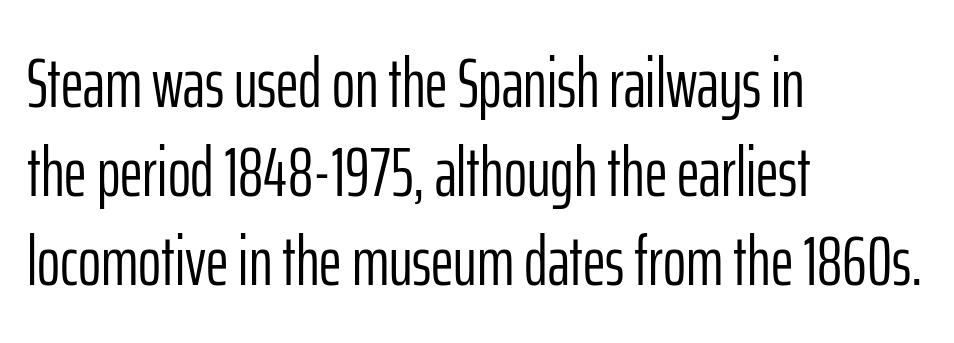
The image shows 70 px light, condensed sans-serif type, upright; set left-aligned, normal line spacing (1.27x), normal letter spacing, not underlined; low stroke contrast and a medium x-height.
